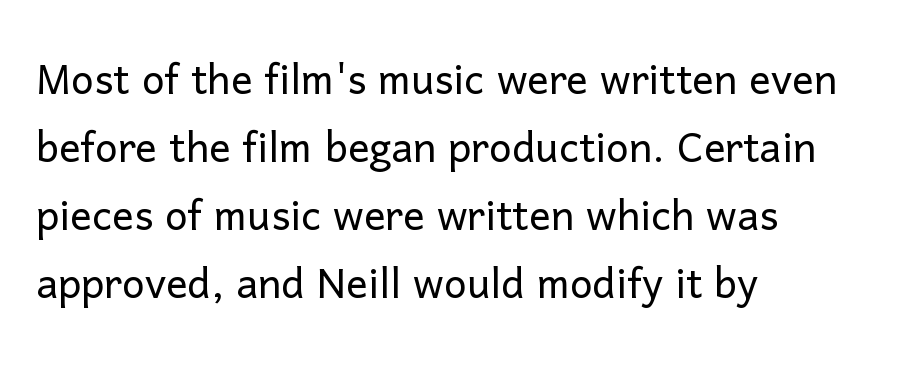
These lines are composed in type without serifs. Counters stay open thanks to moderate or lighter strokes. Lines of text with bare space underneath. Characters remain perfectly vertical along every line. Regarding leading, the lines here are spaced in the standard way. A typesetter would call this proportional, since set widths differ per character.
